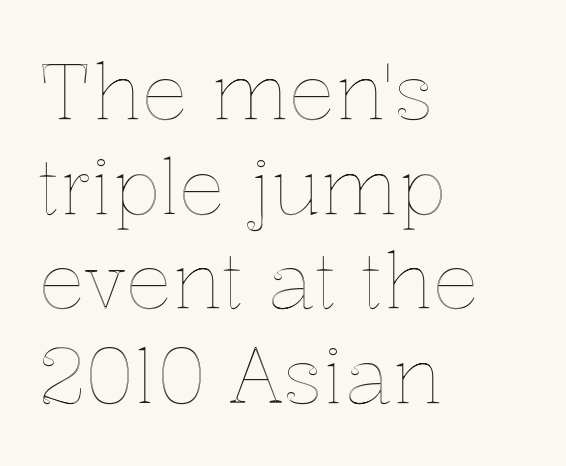
{"italic": "no", "width": "normal", "x_height": "medium", "monospaced": "no", "underline": "no", "align": "left", "line_spacing_ratio": 1.23, "letter_spacing": "normal", "letter_spacing_em": 0.0, "glyph_px": 77}
